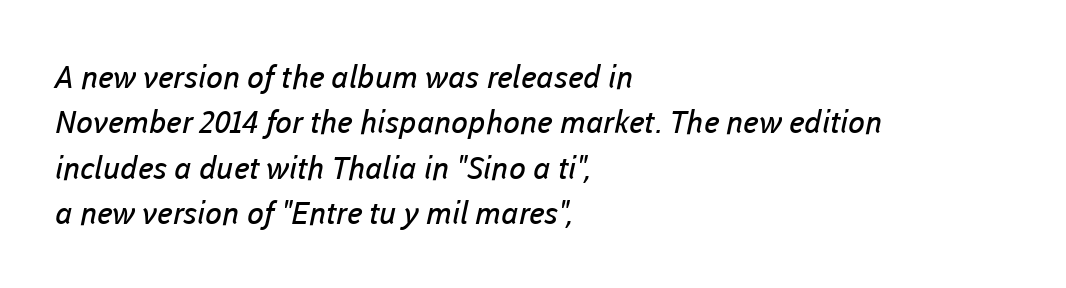
The image shows 31 px regular-weight sans-serif type; set left-aligned, normal line spacing (1.46x), normal letter spacing, not underlined; low stroke contrast and a medium x-height.
